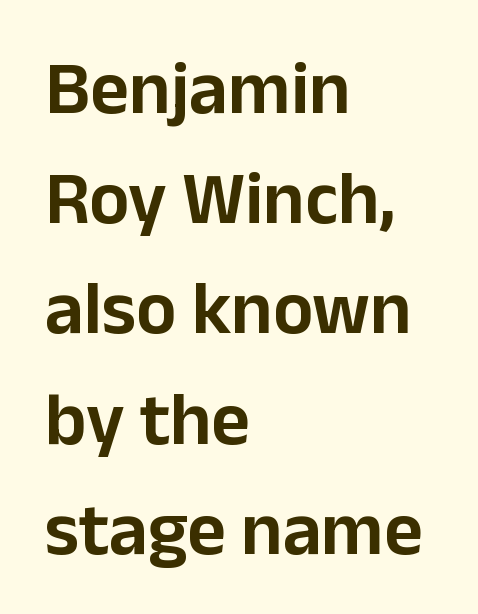
{"serif": "no", "italic": "no", "width": "normal", "stroke_contrast": "low", "x_height": "medium", "monospaced": "no", "underline": "no", "align": "left", "line_spacing": "normal", "line_spacing_ratio": 1.47, "letter_spacing": "normal", "letter_spacing_em": 0.0, "glyph_px": 75}
